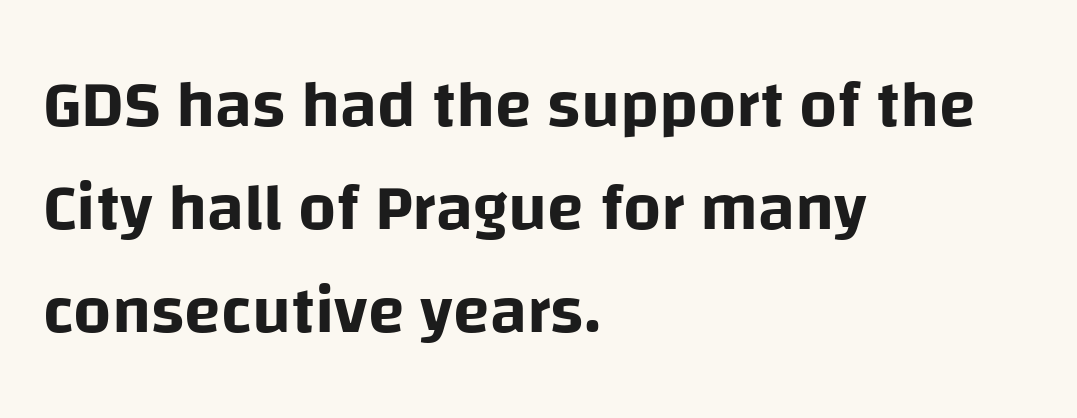
{"serif": "no", "italic": "no", "width": "normal", "stroke_contrast": "low", "x_height": "large", "monospaced": "no", "underline": "no", "align": "left", "line_spacing": "normal", "line_spacing_ratio": 1.54, "letter_spacing": "normal", "letter_spacing_em": 0.0, "glyph_px": 67}
